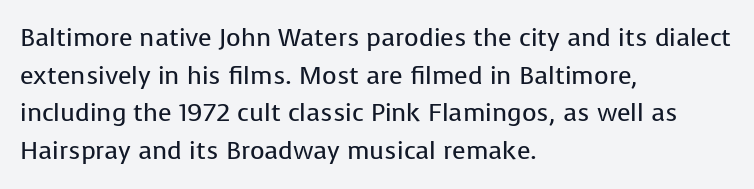
The face used here is rendered with its standard letterfit. Just letters on the line, the space beneath them empty. Caption: face not bold, strokes unweighted. Line spacing here is normal.
